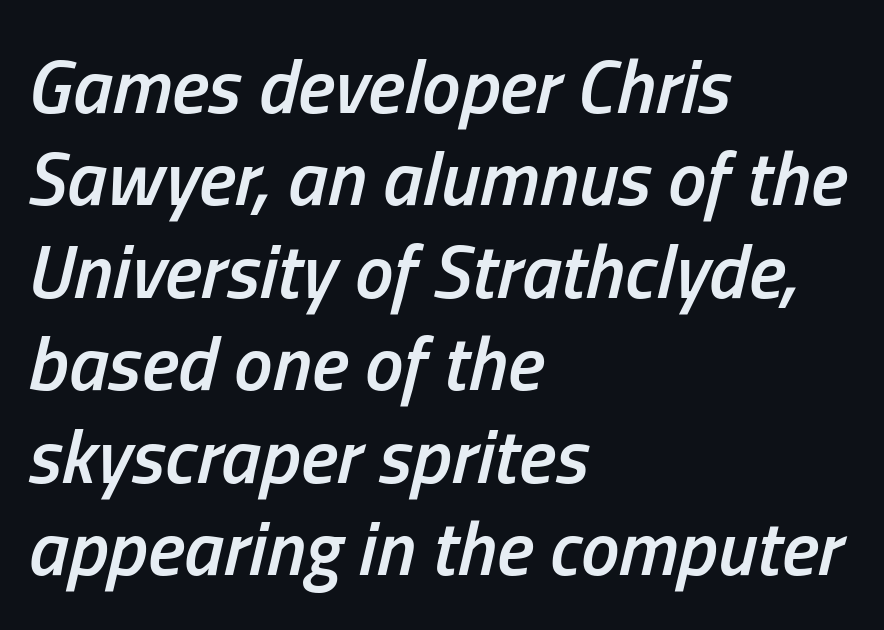
Set as a demibold, roughly 600 on the weight scale. The gaps between neighbouring characters are ordinary and unremarkable. Is the block centered? No — it sits flush against the left margin. The area under the type is left untouched. The typography opts for an oblique posture over an upright one. Varying glyph widths throughout — classic text-font behaviour.
